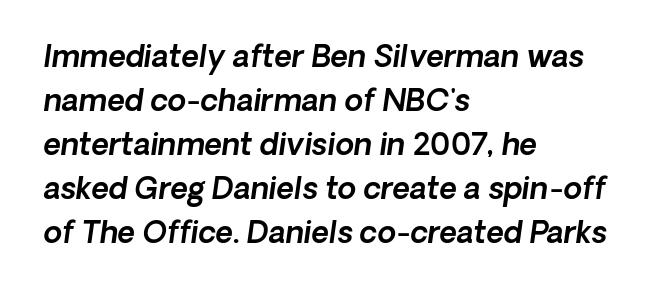
Q: Is the typeface a serif or a sans-serif typeface? A: Sans-serif.
Q: Is the text underlined? A: No.
Q: How is the paragraph aligned? A: Left-aligned.
Q: Is the spacing between letters normal or unusually wide? A: Normal.
Q: Is the spacing between lines tight, normal or loose? A: Normal.
Q: Width (condensed, normal, or wide)? A: Normal.
Q: x-height? A: Medium.
Q: Monospaced? A: No.
